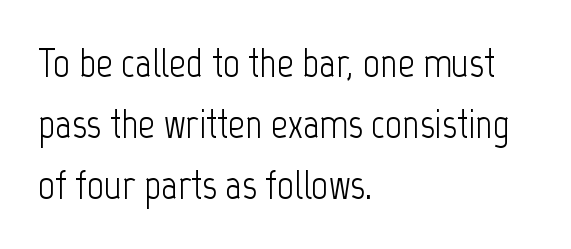
Q: Is the text bold? A: No.
Q: Is the text italic (slanted)? A: No, it is upright.
Q: Is the typeface a serif or a sans-serif typeface? A: Sans-serif.
Q: Is the text underlined? A: No.
Q: How is the paragraph aligned? A: Left-aligned.
Q: Is the spacing between letters normal or unusually wide? A: Normal.
Q: Is the spacing between lines tight, normal or loose? A: Normal.
Q: Width (condensed, normal, or wide)? A: Condensed.
Q: Stroke contrast? A: Low.
Q: x-height? A: Medium.
Q: Monospaced? A: No.
